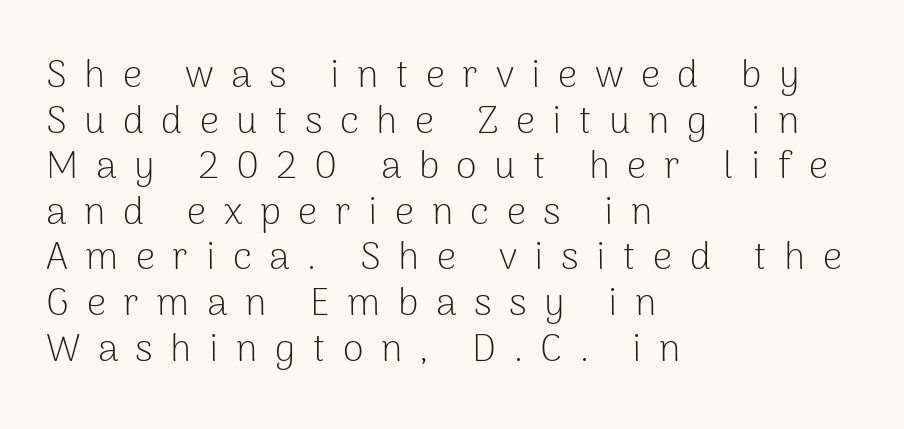
The image shows 38 px light sans-serif type, upright; set left-aligned, line spacing 1.2x, unusually wide letter spacing (+0.46 em), not underlined; low stroke contrast and a medium x-height.
